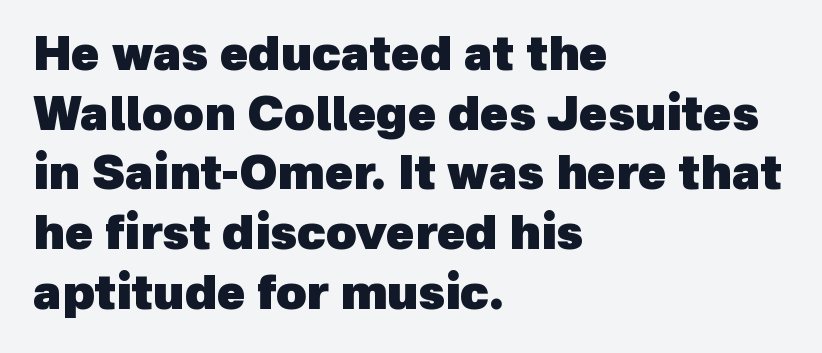
The image shows 47 px heavy sans-serif type; set left-aligned, normal line spacing (1.27x), normal letter spacing, not underlined; a medium x-height.
